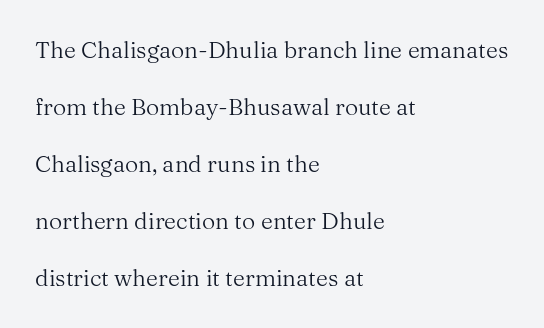
The image shows 23 px text type, upright; set left-aligned, loose line spacing (2.48x), normal letter spacing, not underlined.
